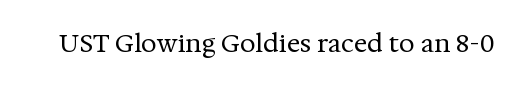
{"italic": "no", "bold": "no", "underline": "no", "letter_spacing": "normal", "letter_spacing_em": 0.0, "glyph_px": 25}
